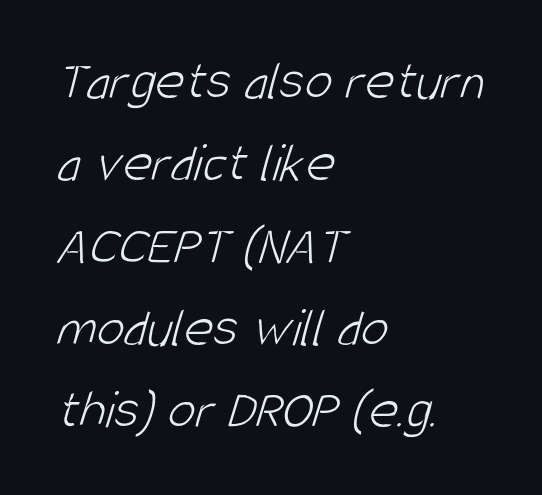
{"serif": "no", "bold": "no", "weight": "light", "width": "condensed", "stroke_contrast": "low", "x_height": "large", "monospaced": "no", "underline": "no", "align": "left", "line_spacing": "normal", "line_spacing_ratio": 1.47, "letter_spacing": "normal", "letter_spacing_em": 0.0, "glyph_px": 56}
